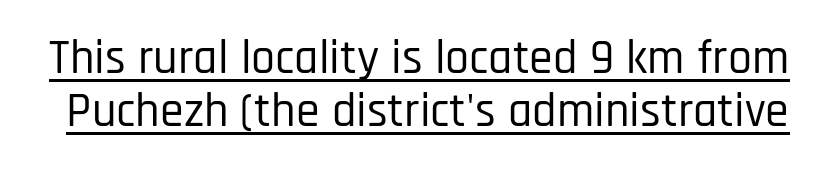
This rendering features underlined lettering. Posture: straight, roman, zero tilt. Here the glyphs are tracked normally, forming tight word shapes. The passage shown is typed in a proportional face where columns would drift. Serif or sans? Sans — the stroke terminals are bare. Successive baselines arrive quickly, one right under another.
